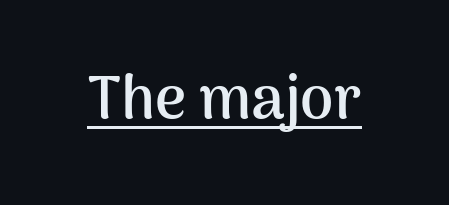
Q: Is the text bold? A: Yes.
Q: Is the text italic (slanted)? A: No, it is upright.
Q: Is the typeface a serif or a sans-serif typeface? A: Sans-serif.
Q: Is the text underlined? A: Yes.
Q: Is the spacing between letters normal or unusually wide? A: Normal.
Q: Width (condensed, normal, or wide)? A: Normal.
Q: Stroke contrast? A: Medium.
Q: x-height? A: Medium.
Q: Monospaced? A: No.
